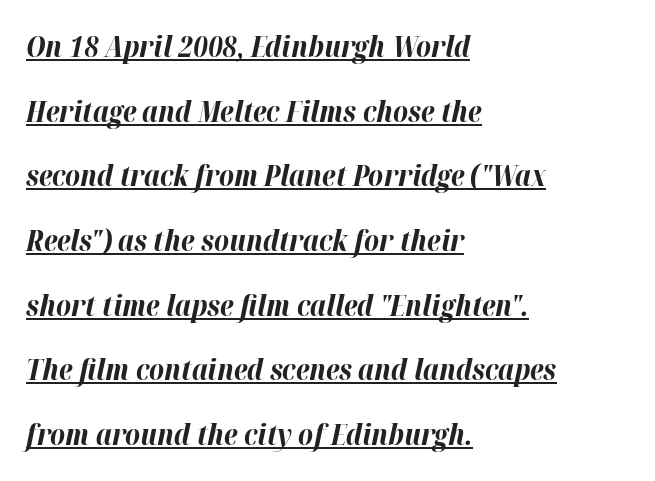
Q: Is the text bold? A: Yes.
Q: Is the text italic (slanted)? A: Yes, it leans right by about 12 degrees.
Q: Is the text underlined? A: Yes.
Q: How is the paragraph aligned? A: Left-aligned.
Q: Is the spacing between letters normal or unusually wide? A: Normal.
Q: Is the spacing between lines tight, normal or loose? A: Loose.
Q: Width (condensed, normal, or wide)? A: Normal.
Q: Stroke contrast? A: High.
Q: x-height? A: Medium.
Q: Monospaced? A: No.
